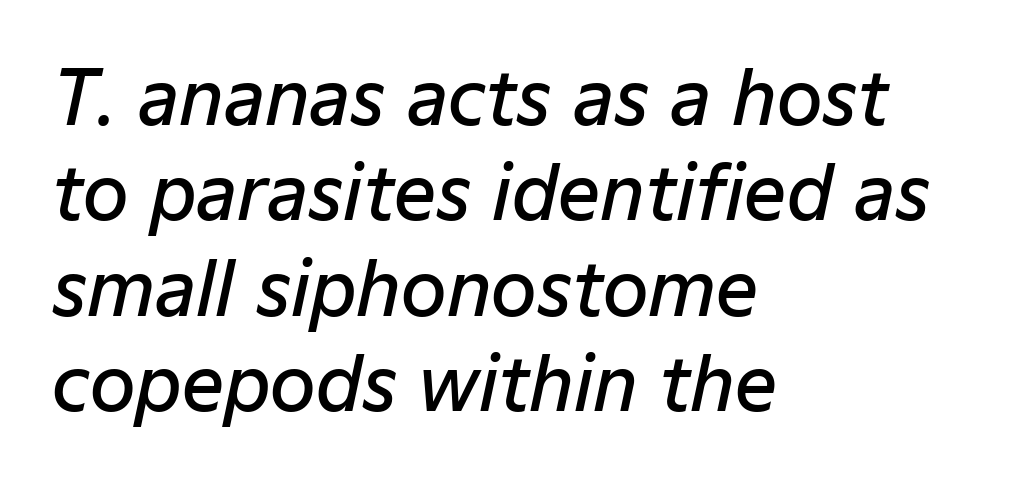
It's the slanting kind of type. Honestly, the letter spacing is just normal — you wouldn't notice it. A normal amount of white space separates one row of letters from the next. The paragraph has a hard left edge and a soft right edge. A bit beefed up — I'd call it semibold rather than bold.
